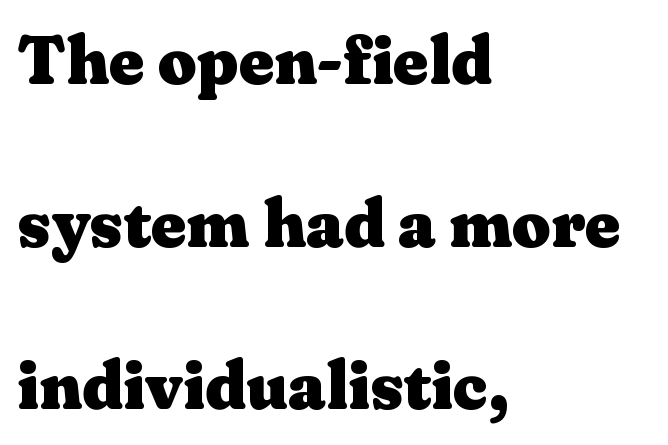
Q: Is the text bold? A: Yes.
Q: Is the text italic (slanted)? A: No, it is upright.
Q: Is the typeface a serif or a sans-serif typeface? A: Serif.
Q: Is the text underlined? A: No.
Q: How is the paragraph aligned? A: Left-aligned.
Q: Is the spacing between letters normal or unusually wide? A: Normal.
Q: Is the spacing between lines tight, normal or loose? A: Loose.
Q: Width (condensed, normal, or wide)? A: Wide.
Q: Stroke contrast? A: Medium.
Q: x-height? A: Medium.
Q: Monospaced? A: No.
